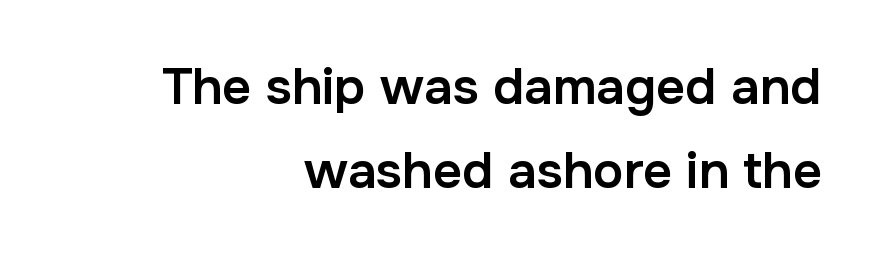
Q: Is the text bold? A: Semi-bold.
Q: Is the text italic (slanted)? A: No, it is upright.
Q: Is the typeface a serif or a sans-serif typeface? A: Sans-serif.
Q: Is the text underlined? A: No.
Q: How is the paragraph aligned? A: Right-aligned.
Q: Is the spacing between letters normal or unusually wide? A: Normal.
Q: Is the spacing between lines tight, normal or loose? A: Normal.
Q: Width (condensed, normal, or wide)? A: Normal.
Q: Stroke contrast? A: Low.
Q: x-height? A: Medium.
Q: Monospaced? A: No.
